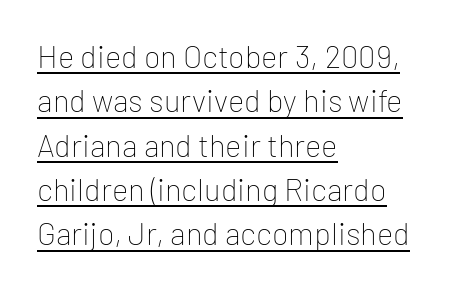
{"serif": "no", "italic": "no", "bold": "no", "weight": "thin", "width": "normal", "stroke_contrast": "low", "x_height": "medium", "monospaced": "no", "underline": "yes", "align": "left", "line_spacing": "normal", "line_spacing_ratio": 1.43, "letter_spacing": "normal", "letter_spacing_em": 0.0, "glyph_px": 31}
